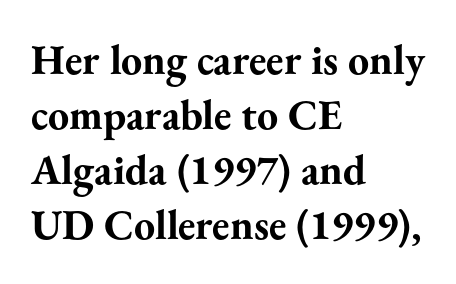
{"serif": "yes", "italic": "no", "bold": "yes", "weight": "bold", "width": "normal", "stroke_contrast": "medium", "x_height": "small", "monospaced": "no", "underline": "no", "align": "left", "line_spacing": "normal", "line_spacing_ratio": 1.31, "letter_spacing": "normal", "letter_spacing_em": 0.0, "glyph_px": 42}
